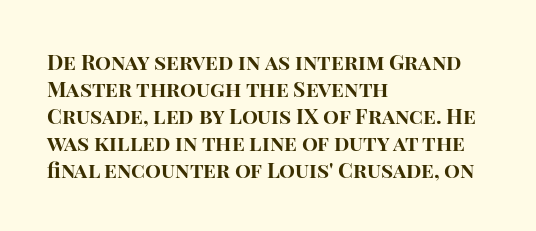
{"italic": "no", "bold": "yes", "underline": "no", "align": "left", "line_spacing": "normal", "line_spacing_ratio": 1.28, "letter_spacing": "normal", "letter_spacing_em": 0.0, "glyph_px": 21}
